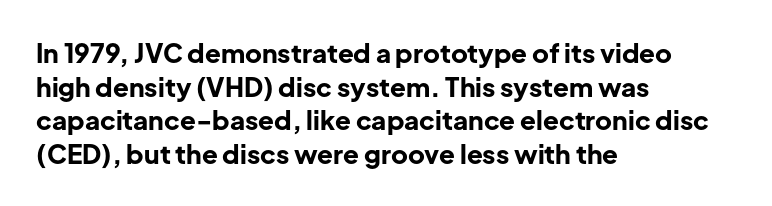
Regarding leading, the lines here are spaced in the standard way. Nothing unusual about the tracking: characters are spaced as the font intends. Clear beneath every line of the passage. The compositor pushed each line to the left boundary. Ascenders rise straight up at ninety degrees. The font is running at its bold setting.
